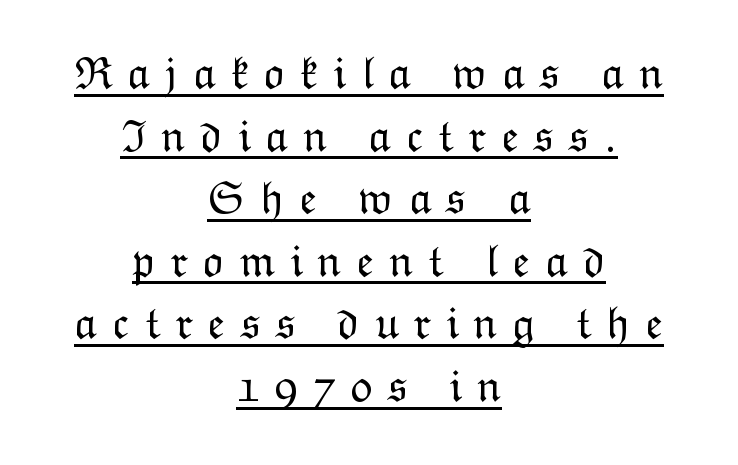
The image shows 46 px light type, upright; set centered, normal line spacing (1.36x), unusually wide letter spacing (+0.32 em), underlined; low stroke contrast and a medium x-height.
